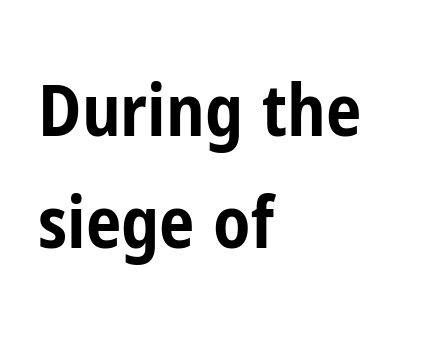
Honestly, the letter spacing is just normal — you wouldn't notice it. Just letters on the line, the space beneath them empty. The sample has been set heavy, in full bold. Think of a printed novel: that variable character pitch is what you see here. Typeset ragged right — the left edge is the straight one. This sample uses an upright cut, with every glyph sitting square on the baseline.
